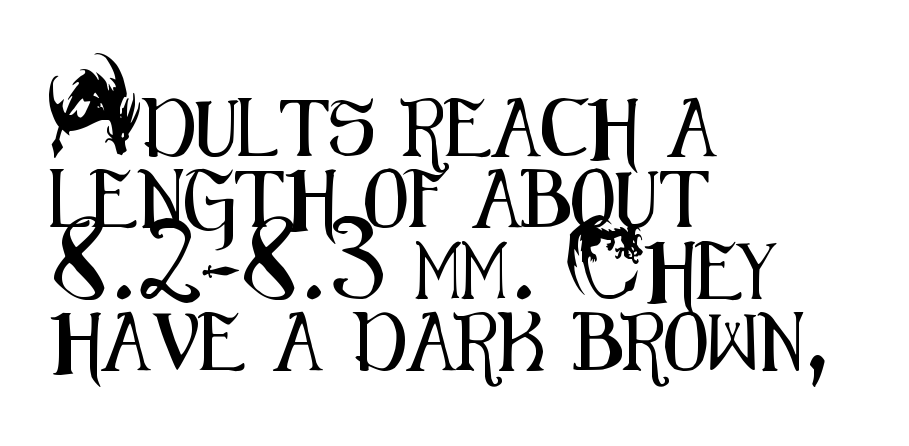
The image shows 58 px condensed sans-serif type, upright; set left-aligned, line spacing 1.23x, normal letter spacing, not underlined; medium stroke contrast and a small x-height.
